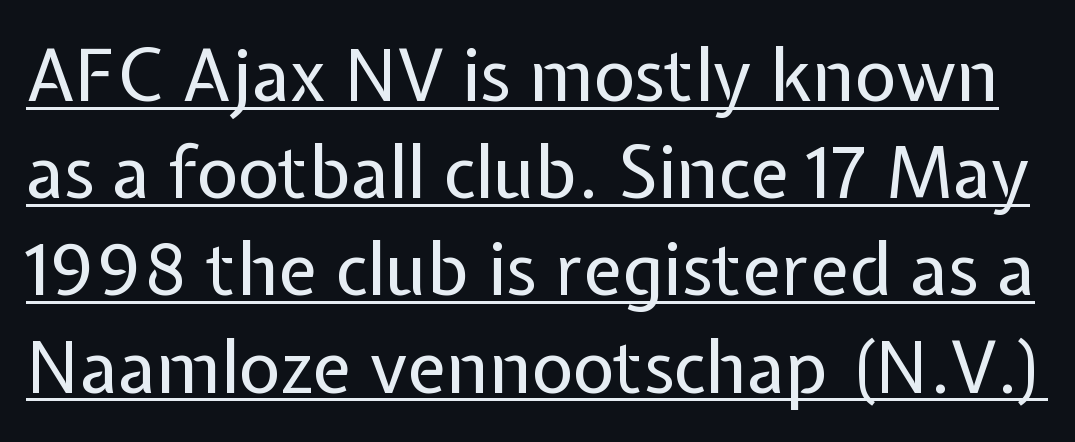
The glyphs are accompanied by a horizontal stroke just below them. The letters look calm and open, with moderate or lighter stems. Here the glyphs are tracked normally, forming tight word shapes. The letters stand upright; this is a roman face. The passage shown is typed in a proportional face where columns would drift.
